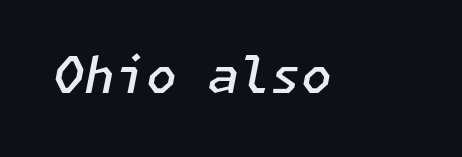
The image shows 50 px semibold type, italic (leaning right); set normal letter spacing, not underlined; low stroke contrast and a medium x-height.
